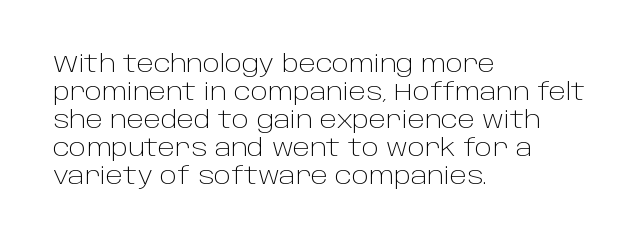
Q: Is the text bold? A: No.
Q: Is the text italic (slanted)? A: No, it is upright.
Q: Is the text underlined? A: No.
Q: How is the paragraph aligned? A: Left-aligned.
Q: Is the spacing between letters normal or unusually wide? A: Normal.
